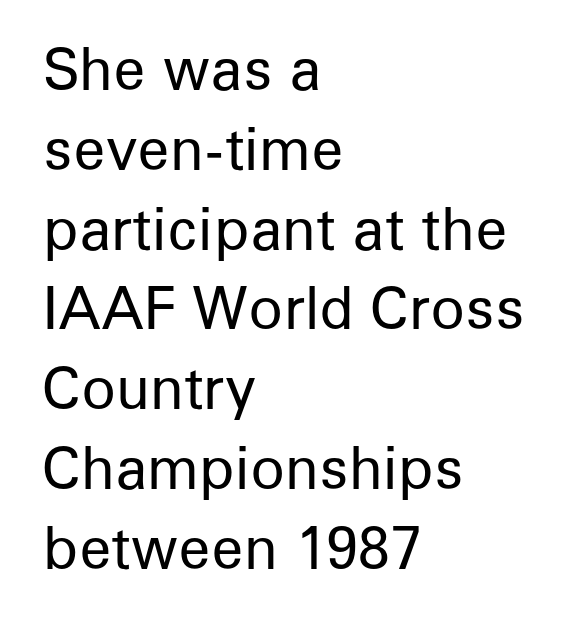
Q: Is the text bold? A: No.
Q: Is the text italic (slanted)? A: No, it is upright.
Q: Is the typeface a serif or a sans-serif typeface? A: Sans-serif.
Q: Is the text underlined? A: No.
Q: How is the paragraph aligned? A: Left-aligned.
Q: Is the spacing between letters normal or unusually wide? A: Normal.
Q: Is the spacing between lines tight, normal or loose? A: Normal.
Q: Width (condensed, normal, or wide)? A: Normal.
Q: Stroke contrast? A: Low.
Q: x-height? A: Medium.
Q: Monospaced? A: No.
